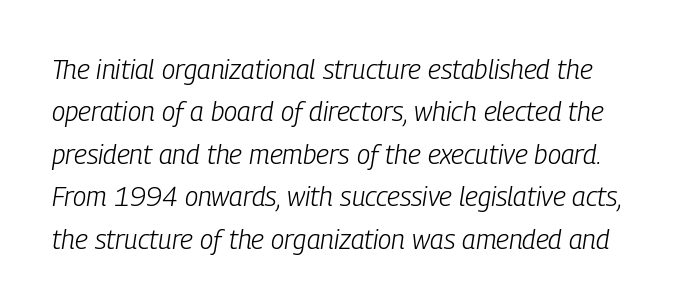
Q: Is the text bold? A: No.
Q: Is the text italic (slanted)? A: Yes, it leans right by about 9 degrees.
Q: Is the text underlined? A: No.
Q: Is the spacing between letters normal or unusually wide? A: Normal.
Q: Is the spacing between lines tight, normal or loose? A: Normal.
